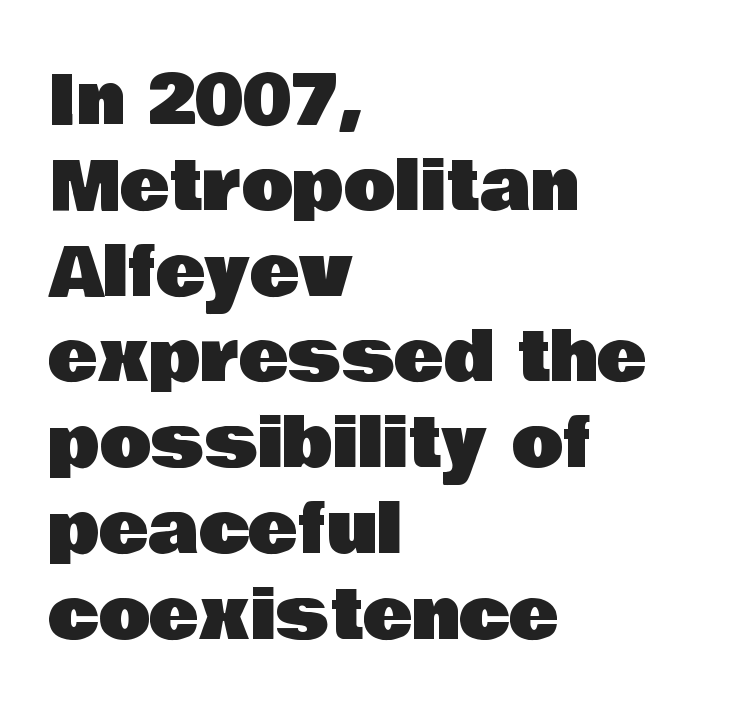
Q: Is the text italic (slanted)? A: No, it is upright.
Q: Is the typeface a serif or a sans-serif typeface? A: Sans-serif.
Q: Is the text underlined? A: No.
Q: How is the paragraph aligned? A: Left-aligned.
Q: Is the spacing between letters normal or unusually wide? A: Normal.
Q: Is the spacing between lines tight, normal or loose? A: Normal.
Q: Width (condensed, normal, or wide)? A: Normal.
Q: Stroke contrast? A: Low.
Q: x-height? A: Large.
Q: Monospaced? A: No.
